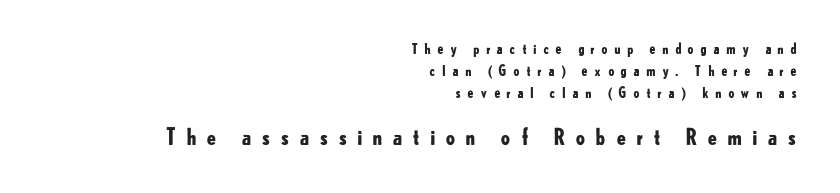
Is the letter spacing exaggerated? Yes — the characters are pushed far apart. This is roman type, the default non-slanted kind. The more generous point size was reserved for the lower chunk. The font is running at its bold setting.
